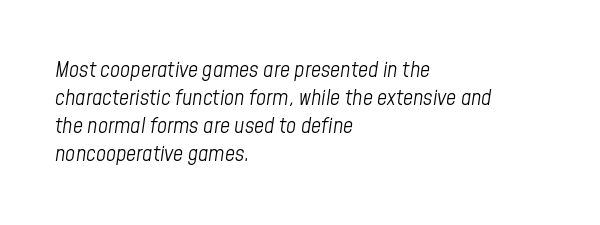
Quick note: italic. Letters have the restrained weight of plain body copy at most. The zone under the glyphs is completely vacant. How are the letters spaced? Ordinarily, with no added tracking.
